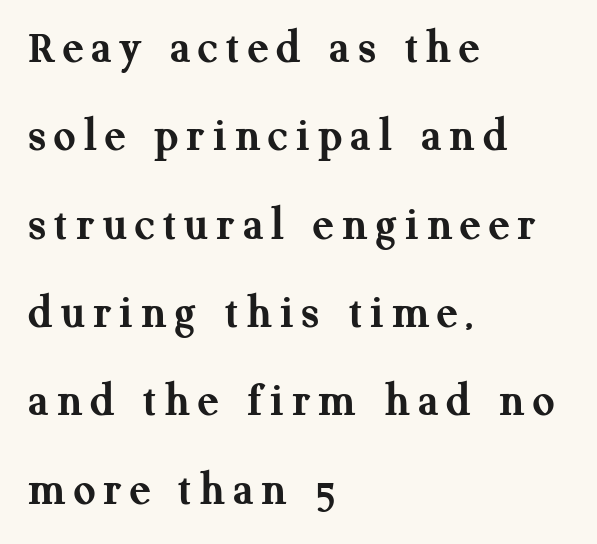
{"serif": "yes", "italic": "no", "bold": "yes", "weight": "semibold", "width": "normal", "stroke_contrast": "medium", "x_height": "medium", "monospaced": "no", "underline": "no", "align": "left", "line_spacing_ratio": 1.84, "glyph_px": 48}
